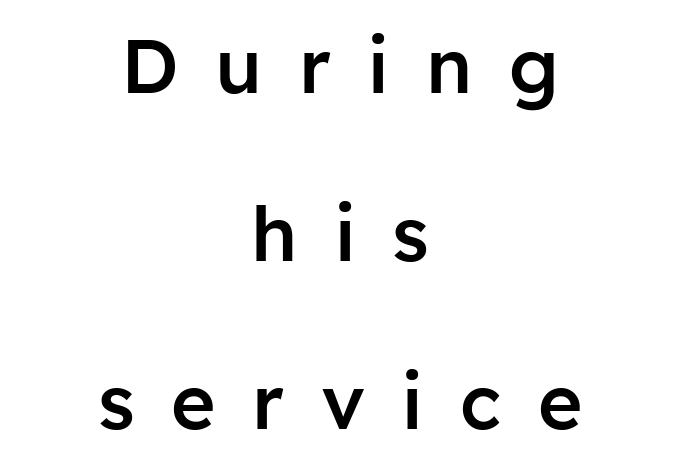
Q: Is the text bold? A: Semi-bold.
Q: Is the text italic (slanted)? A: No, it is upright.
Q: Is the typeface a serif or a sans-serif typeface? A: Sans-serif.
Q: Is the text underlined? A: No.
Q: How is the paragraph aligned? A: Centered.
Q: Is the spacing between letters normal or unusually wide? A: Unusually wide.
Q: Is the spacing between lines tight, normal or loose? A: Loose.
Q: Width (condensed, normal, or wide)? A: Normal.
Q: Stroke contrast? A: Low.
Q: x-height? A: Medium.
Q: Monospaced? A: No.
